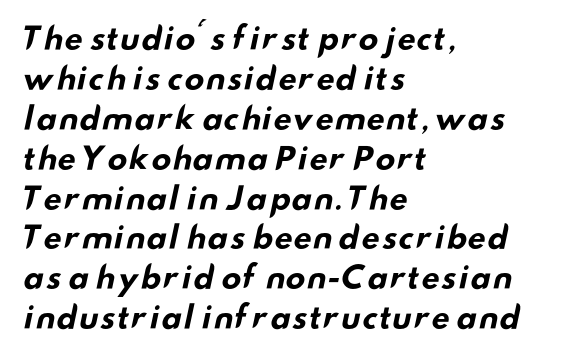
{"serif": "no", "bold": "yes", "weight": "bold", "width": "wide", "stroke_contrast": "low", "x_height": "small", "monospaced": "no", "underline": "no", "align": "left", "line_spacing": "normal", "line_spacing_ratio": 1.33, "letter_spacing": "normal", "letter_spacing_em": 0.0, "glyph_px": 30}
